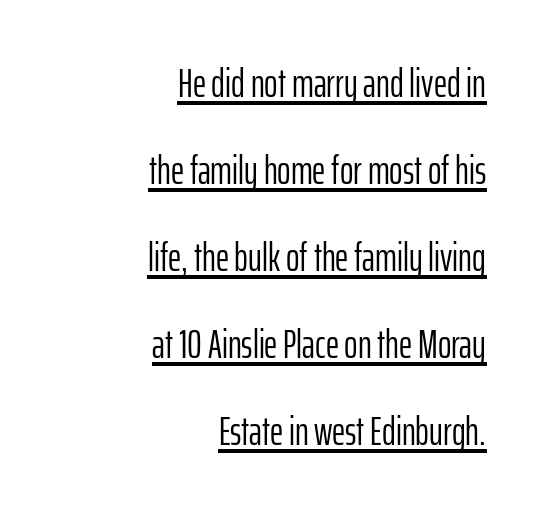
Q: Is the text bold? A: No.
Q: Is the text italic (slanted)? A: No, it is upright.
Q: Is the typeface a serif or a sans-serif typeface? A: Sans-serif.
Q: Is the text underlined? A: Yes.
Q: How is the paragraph aligned? A: Right-aligned.
Q: Is the spacing between letters normal or unusually wide? A: Normal.
Q: Is the spacing between lines tight, normal or loose? A: Loose.
Q: Width (condensed, normal, or wide)? A: Condensed.
Q: Stroke contrast? A: Low.
Q: x-height? A: Medium.
Q: Monospaced? A: No.
